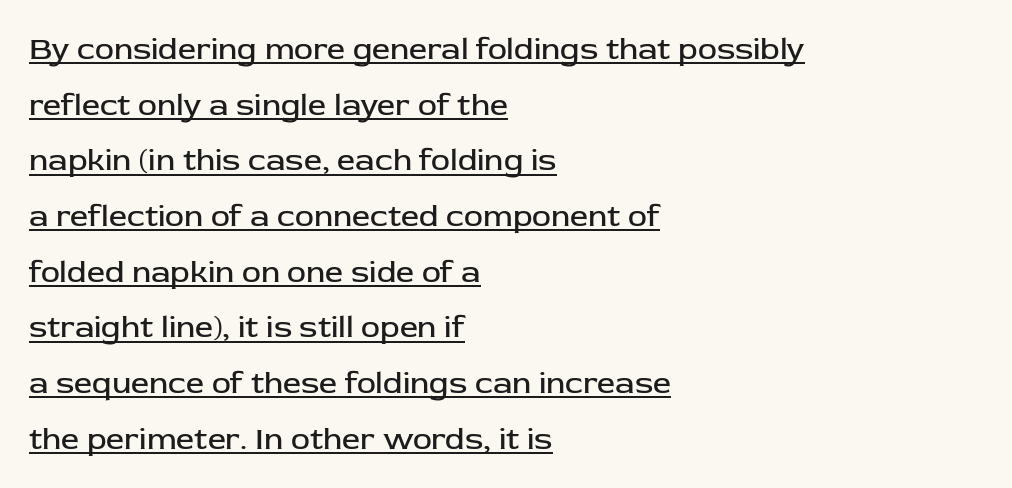
{"serif": "no", "italic": "no", "bold": "no", "weight": "regular", "width": "normal", "stroke_contrast": "low", "x_height": "medium", "monospaced": "no", "underline": "yes", "align": "left", "line_spacing_ratio": 1.74, "letter_spacing": "normal", "letter_spacing_em": 0.0, "glyph_px": 32}
